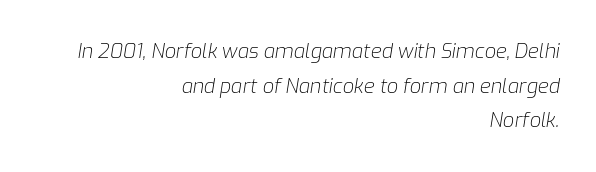
The paragraph has a hard right edge and a soft left edge. Would a proofreader flag this as italicized? Yes. Letter spacing: default. Stroke thickness stays within the range of a standard reading face or lighter. The passage shown is not underscored anywhere.
